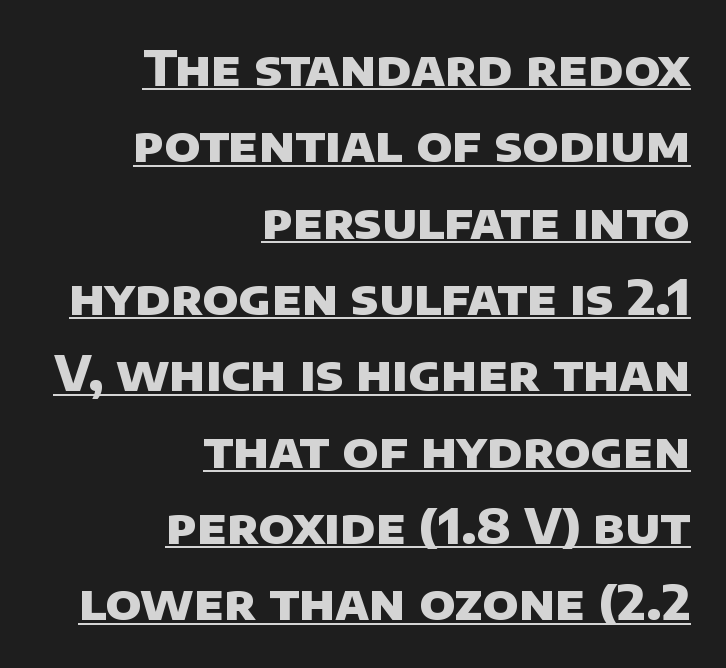
Honestly, the row spacing looks completely unremarkable. The tracking reads as untouched default to a designer's eye. Glance below the letters and you will spot a drawn line. Does the copy run flush right? Yes — the right margin is perfectly even. The passage shown is typed in a proportional face where columns would drift.
